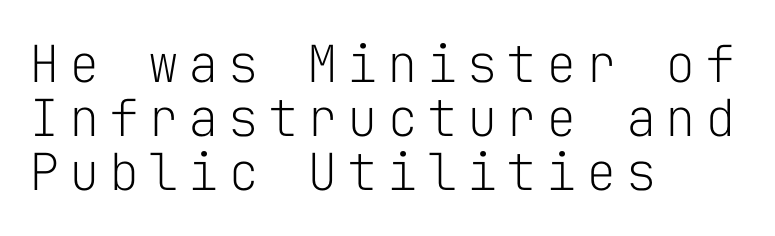
Q: Is the text bold? A: No.
Q: Is the text italic (slanted)? A: No, it is upright.
Q: Is the typeface a serif or a sans-serif typeface? A: Sans-serif.
Q: Is the text underlined? A: No.
Q: How is the paragraph aligned? A: Left-aligned.
Q: Is the spacing between lines tight, normal or loose? A: Tight.
Q: Width (condensed, normal, or wide)? A: Normal.
Q: Stroke contrast? A: Low.
Q: x-height? A: Medium.
Q: Monospaced? A: Yes.
